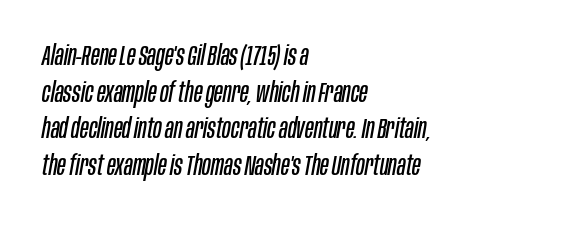
Q: Is the text bold? A: No.
Q: Is the text italic (slanted)? A: Yes, it leans right by about 10 degrees.
Q: Is the text underlined? A: No.
Q: How is the paragraph aligned? A: Left-aligned.
Q: Is the spacing between letters normal or unusually wide? A: Normal.
Q: Is the spacing between lines tight, normal or loose? A: Normal.
Q: Width (condensed, normal, or wide)? A: Condensed.
Q: Stroke contrast? A: Low.
Q: x-height? A: Large.
Q: Monospaced? A: No.
